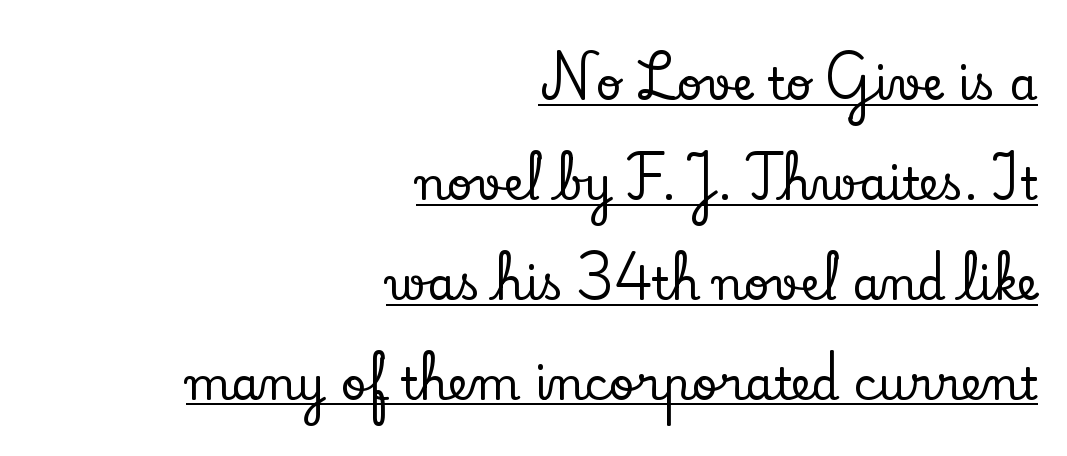
{"serif": "yes", "italic": "no", "width": "normal", "stroke_contrast": "low", "x_height": "small", "monospaced": "no", "underline": "yes", "align": "right", "line_spacing": "loose", "line_spacing_ratio": 2.22, "letter_spacing": "normal", "letter_spacing_em": 0.0, "glyph_px": 45}
